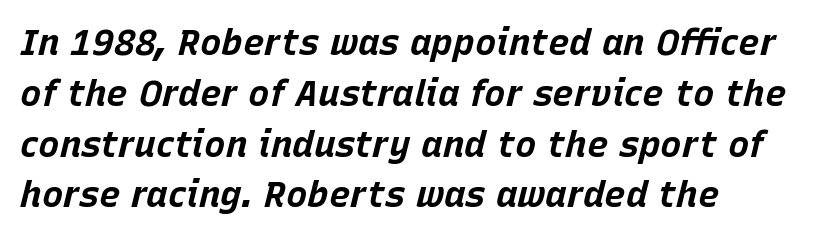
Descender tails drop into unmarked territory. Note the varied advance widths — an 'i' is clearly narrower than an 'm'. Does the weight exceed regular? Yes, all the way to bold. Does the lettering tilt? It does — this is italic. Look at the tracking — it's just the regular setting, nothing added. Left-aligned paragraph, ragged on the right.
